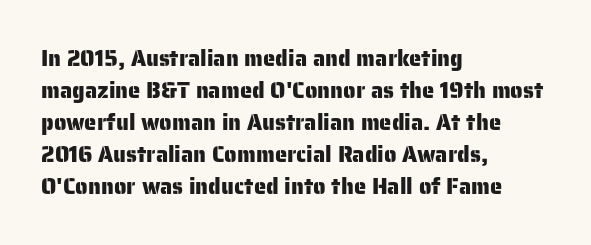
The image shows 22 px text type, upright; set left-aligned, normal line spacing (1.45x), normal letter spacing, not underlined.
